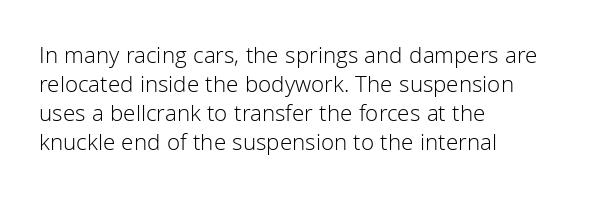
The strokes carry an ordinary text weight at most. Default kerning and tracking; the words read as compact shapes. The gap between lines stays unmarked. Does the lettering tilt? It doesn't — this is upright.
